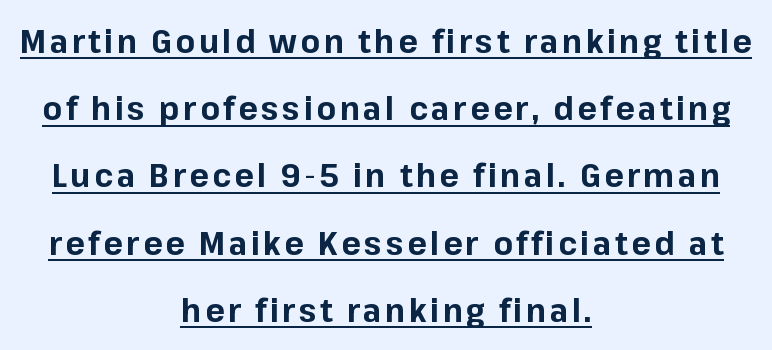
The image shows 32 px bold sans-serif type, upright; set centered, loose line spacing (2.1x), underlined; low stroke contrast and a medium x-height.
